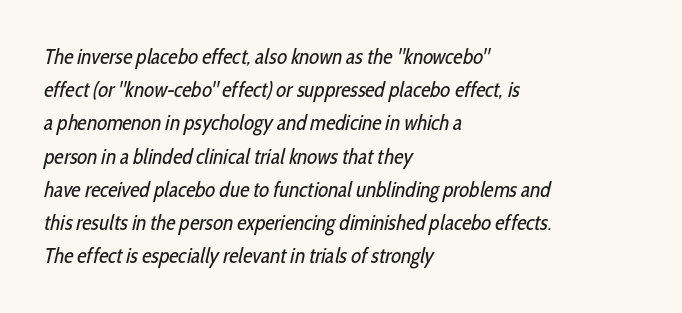
{"bold": "no", "underline": "no", "align": "left", "line_spacing": "normal", "line_spacing_ratio": 1.58, "letter_spacing": "normal", "letter_spacing_em": 0.0, "glyph_px": 21}
